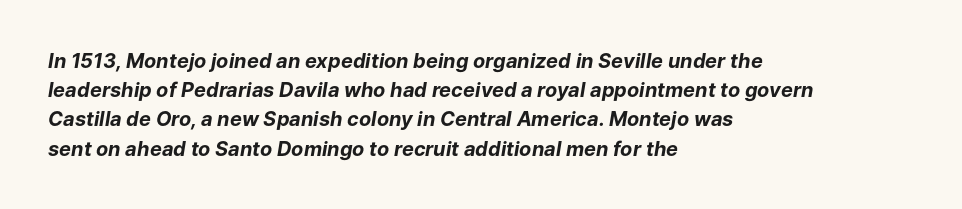
Q: Is the text bold? A: Yes.
Q: Is the text italic (slanted)? A: Yes, it leans right by about 9 degrees.
Q: Is the text underlined? A: No.
Q: How is the paragraph aligned? A: Left-aligned.
Q: Is the spacing between letters normal or unusually wide? A: Normal.
Q: Is the spacing between lines tight, normal or loose? A: Normal.
